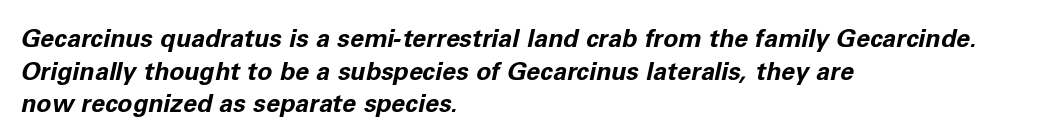
{"italic": "yes", "lean": "right", "slant_degrees": 11, "bold": "yes", "underline": "no", "align": "left", "line_spacing": "normal", "line_spacing_ratio": 1.31, "letter_spacing": "normal", "letter_spacing_em": 0.0, "glyph_px": 25}
